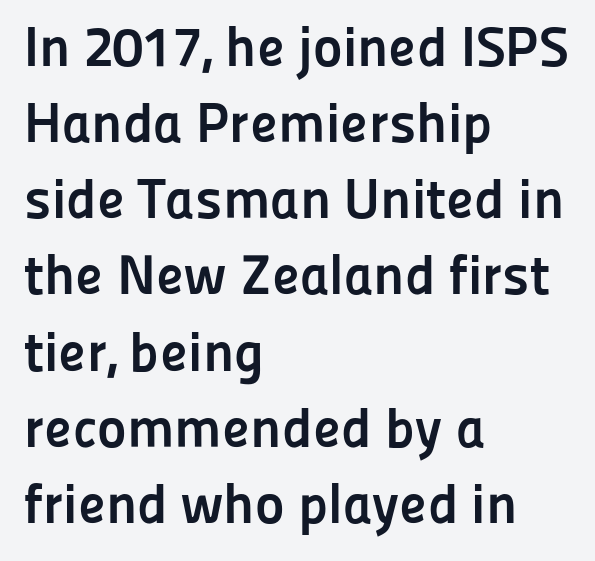
The image shows 56 px semibold sans-serif type, upright; set left-aligned, normal line spacing (1.36x), normal letter spacing, not underlined; low stroke contrast and a medium x-height.
